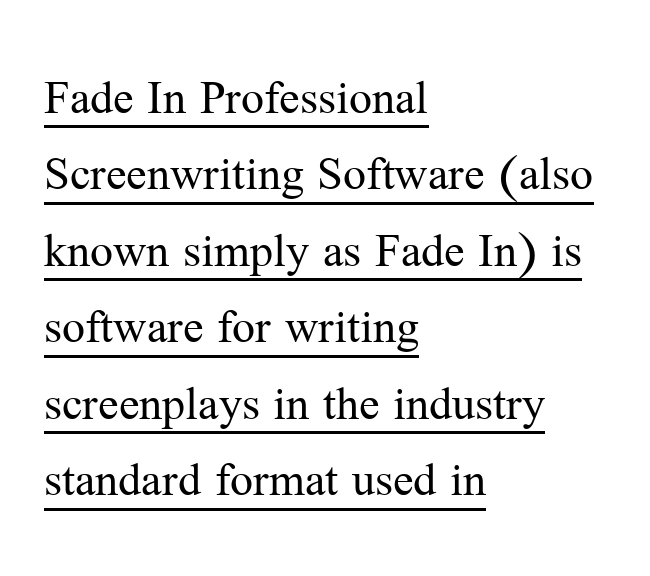
This reads as an unemphasized weight, regular at the heaviest. This sample keeps an unexceptional amount of space between lines. Note the varied advance widths — an 'i' is clearly narrower than an 'm'. Visually the block forms a straight wall on the left and a jagged coastline on the right.
